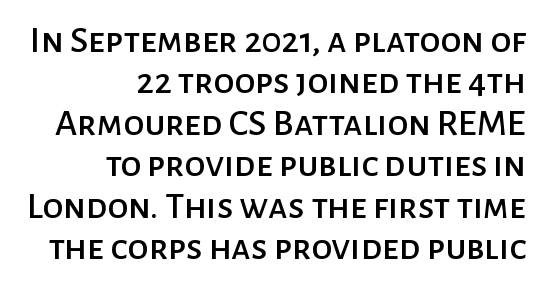
The line-height multiplier appears low, near solid setting. Stroke terminals: plain, sans-serif. The words here are not underlined. Every stem runs plumb, perpendicular to the baseline. Every row of glyphs terminates at an identical x-position on the right. Here the designer chose a conventional face with non-uniform glyph widths.
